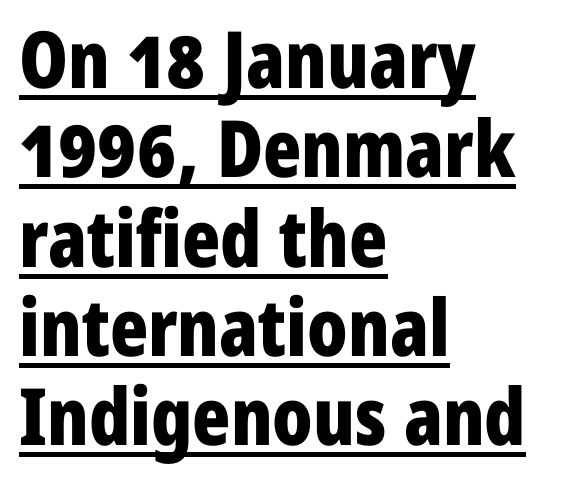
The letters stand upright; this is a roman face. As a designer I'd log this as weight 700, bold. These lines are set flush left with a ragged right edge. Does extra space separate the letters? No, they use regular spacing.
